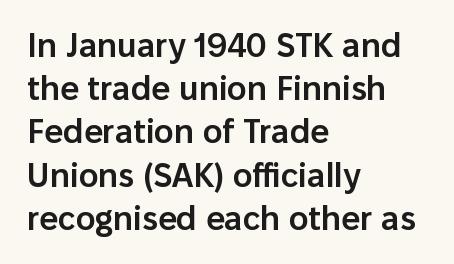
The image shows 33 px semibold sans-serif type, upright; set left-aligned, normal line spacing (1.31x), normal letter spacing, not underlined; low stroke contrast and a medium x-height.
